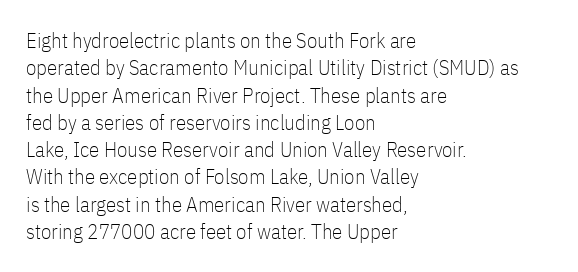
The image shows 21 px text type, upright; set left-aligned, normal line spacing (1.3x), normal letter spacing, not underlined.
